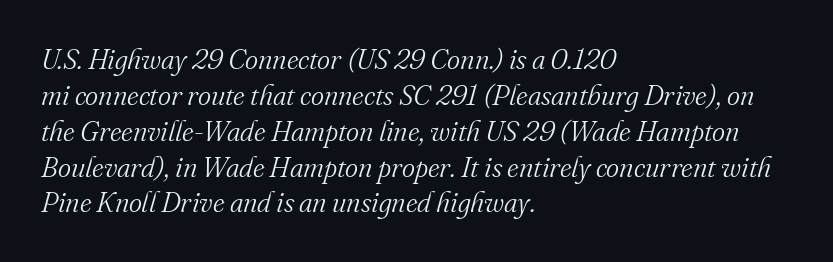
The image shows 28 px light serif type, italic (leaning right); set left-aligned, normal line spacing (1.28x), normal letter spacing, not underlined; medium stroke contrast and a small x-height.
